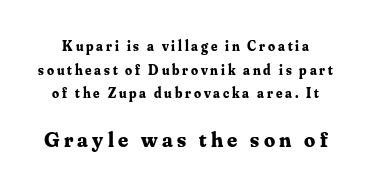
The image shows 22 px bold type, upright; set normal line spacing (1.68x), unusually wide letter spacing (+0.2 em), not underlined; the second (bottom) block is 1.57x larger.
